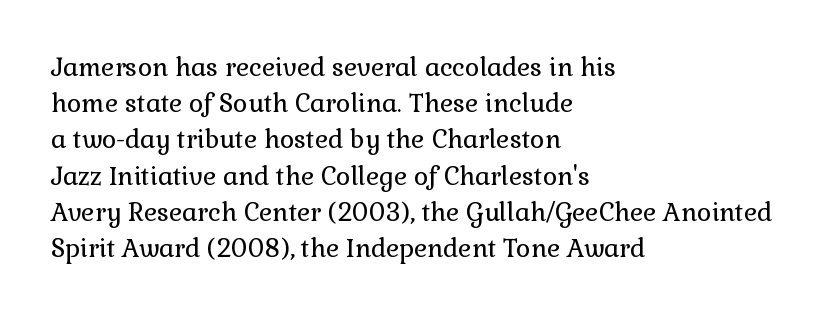
Q: Is the text bold? A: No.
Q: Is the text italic (slanted)? A: No, it is upright.
Q: Is the text underlined? A: No.
Q: How is the paragraph aligned? A: Left-aligned.
Q: Is the spacing between letters normal or unusually wide? A: Normal.
Q: Is the spacing between lines tight, normal or loose? A: Normal.
